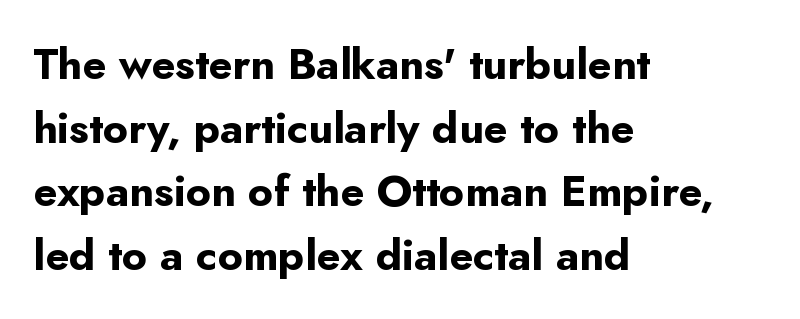
The image shows 43 px bold sans-serif type, upright; set left-aligned, normal line spacing (1.48x), normal letter spacing, not underlined; low stroke contrast and a small x-height.
